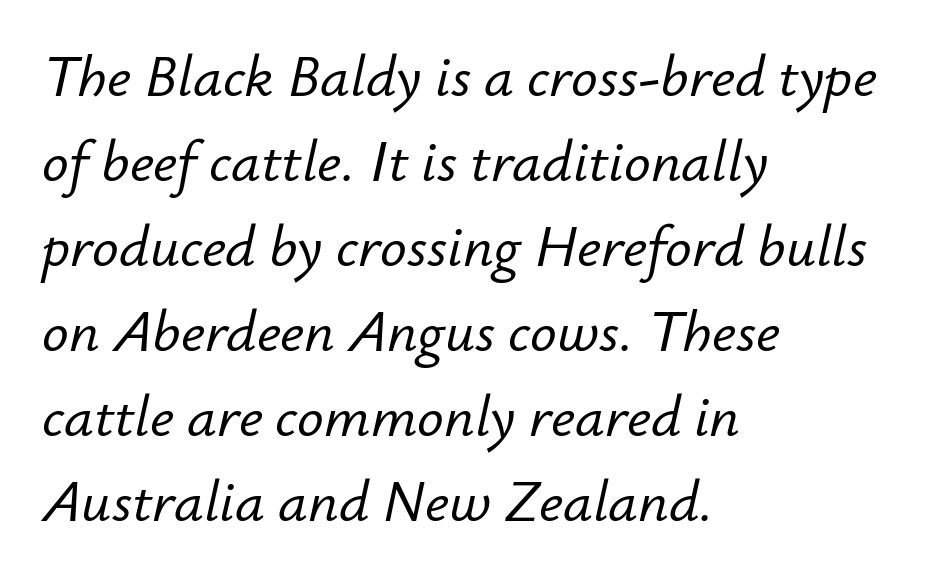
{"italic": "yes", "lean": "right", "slant_degrees": 12, "width": "normal", "stroke_contrast": "low", "x_height": "small", "monospaced": "no", "underline": "no", "align": "left", "line_spacing": "normal", "line_spacing_ratio": 1.44, "letter_spacing": "normal", "letter_spacing_em": 0.0, "glyph_px": 59}
